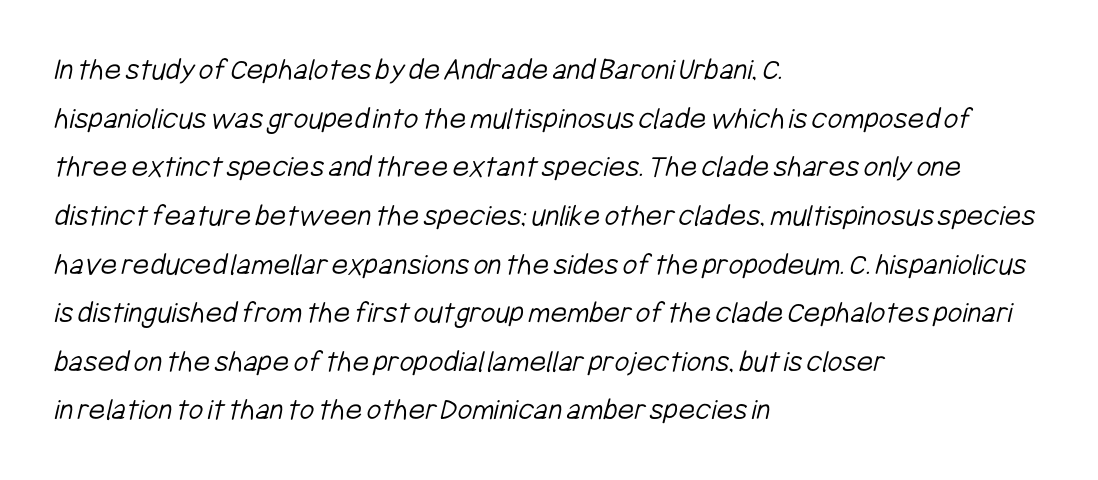
Q: Is the text bold? A: No.
Q: Is the typeface a serif or a sans-serif typeface? A: Sans-serif.
Q: Is the text underlined? A: No.
Q: How is the paragraph aligned? A: Left-aligned.
Q: Is the spacing between letters normal or unusually wide? A: Normal.
Q: Is the spacing between lines tight, normal or loose? A: Normal.
Q: Width (condensed, normal, or wide)? A: Condensed.
Q: Stroke contrast? A: Low.
Q: x-height? A: Medium.
Q: Monospaced? A: No.
